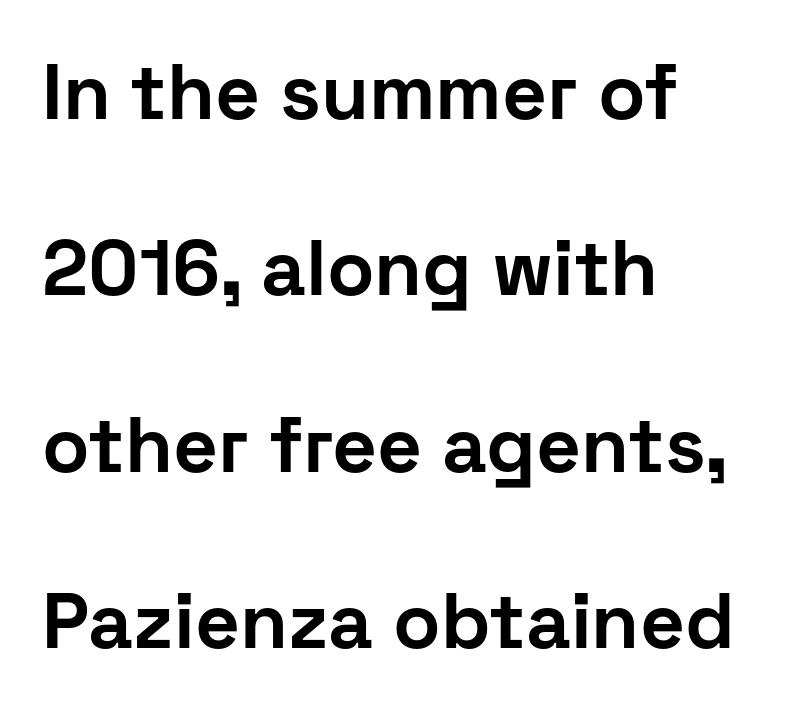
The image shows 78 px bold sans-serif type, upright; set left-aligned, loose line spacing (2.26x), normal letter spacing, not underlined; low stroke contrast and a medium x-height.
